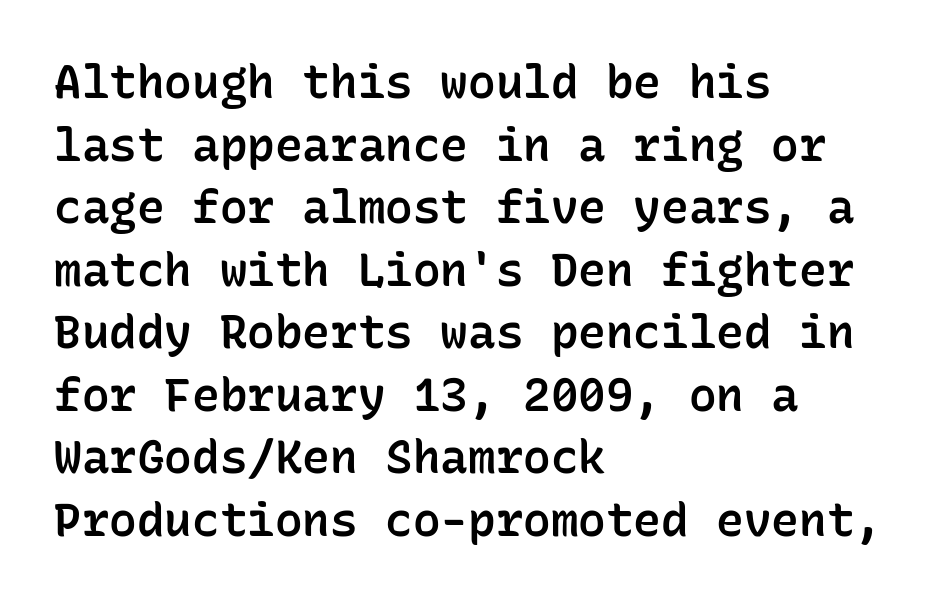
{"serif": "no", "italic": "no", "bold": "semi", "weight": "semibold", "width": "normal", "stroke_contrast": "low", "x_height": "medium", "monospaced": "yes", "underline": "no", "align": "left", "line_spacing": "normal", "line_spacing_ratio": 1.36, "letter_spacing": "normal", "letter_spacing_em": 0.0, "glyph_px": 46}
